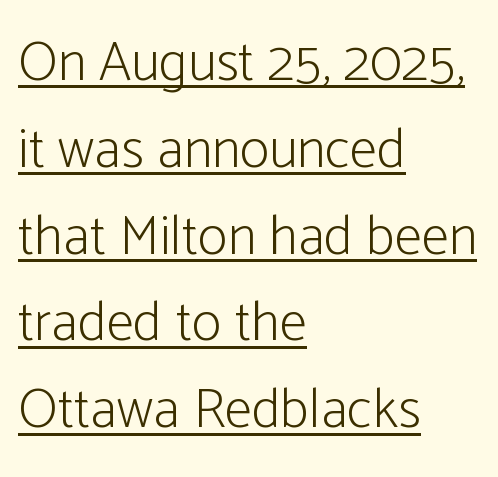
Heft: none added — not bold. These lines stack with their left ends in a neat column. Think of a printed novel: that variable character pitch is what you see here. I'd call this a sans setting — the letters go barefoot. A roman cut, with each character standing at attention.
